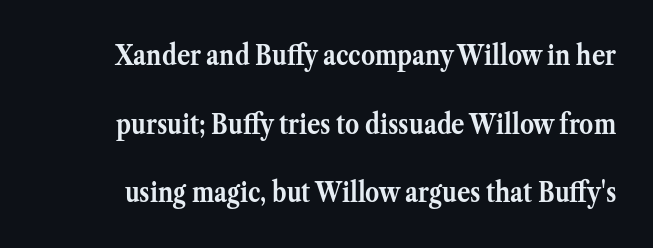
The image shows 28 px semibold serif type, upright; set loose line spacing (2.45x), normal letter spacing, not underlined; medium stroke contrast and a medium x-height.
